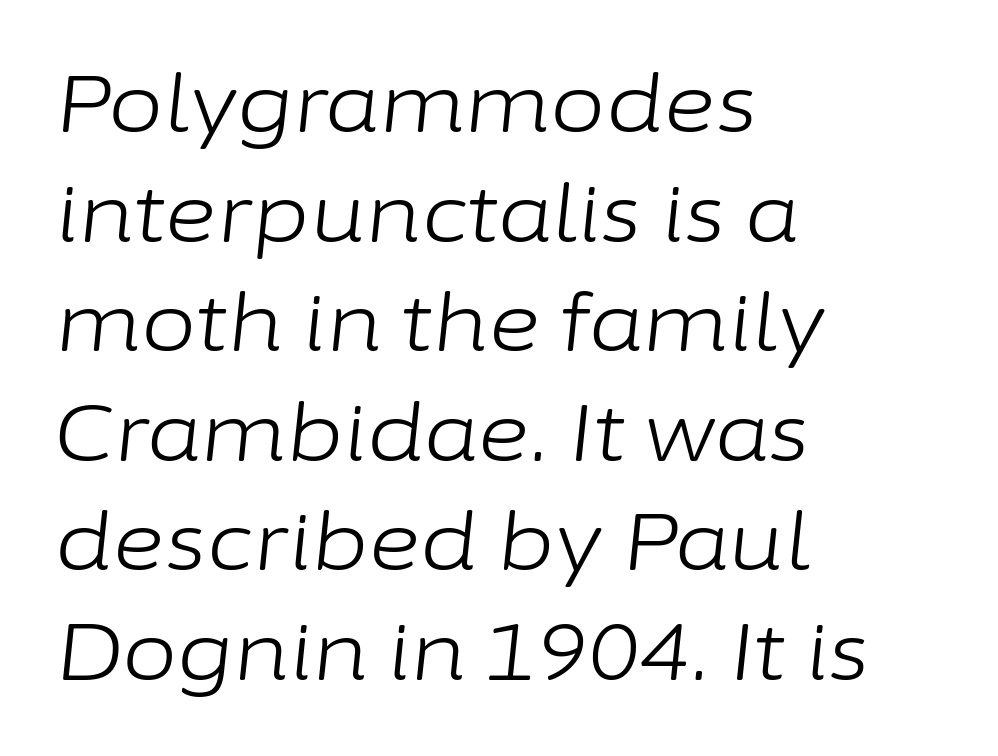
Q: Is the text bold? A: No.
Q: Is the text italic (slanted)? A: Yes, it leans right by about 6 degrees.
Q: Is the text underlined? A: No.
Q: How is the paragraph aligned? A: Left-aligned.
Q: Is the spacing between letters normal or unusually wide? A: Normal.
Q: Is the spacing between lines tight, normal or loose? A: Normal.
Q: Width (condensed, normal, or wide)? A: Normal.
Q: Stroke contrast? A: Low.
Q: x-height? A: Medium.
Q: Monospaced? A: No.
